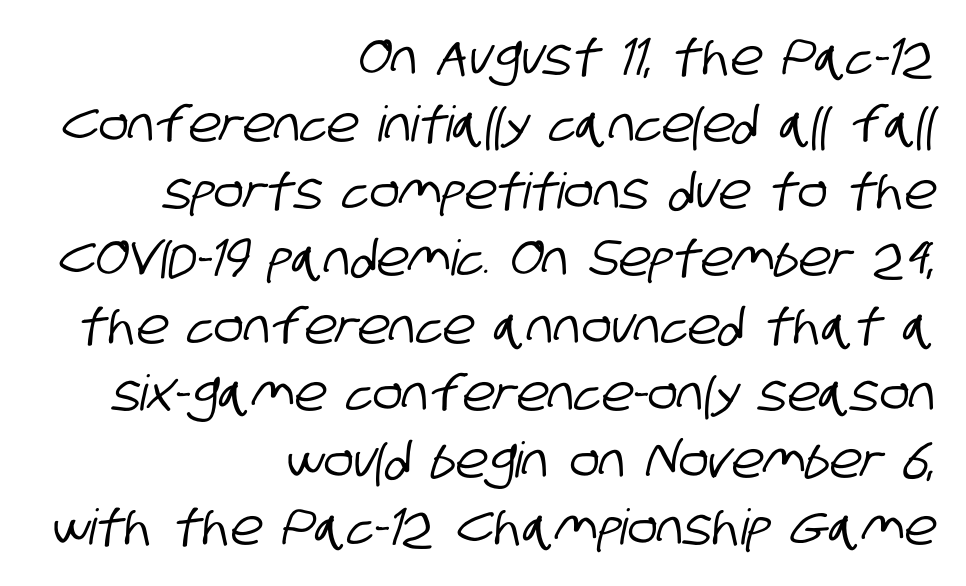
Q: Is the typeface a serif or a sans-serif typeface? A: Sans-serif.
Q: Is the text underlined? A: No.
Q: How is the paragraph aligned? A: Right-aligned.
Q: Is the spacing between letters normal or unusually wide? A: Normal.
Q: Is the spacing between lines tight, normal or loose? A: Normal.
Q: Width (condensed, normal, or wide)? A: Condensed.
Q: Stroke contrast? A: Low.
Q: x-height? A: Large.
Q: Monospaced? A: No.
